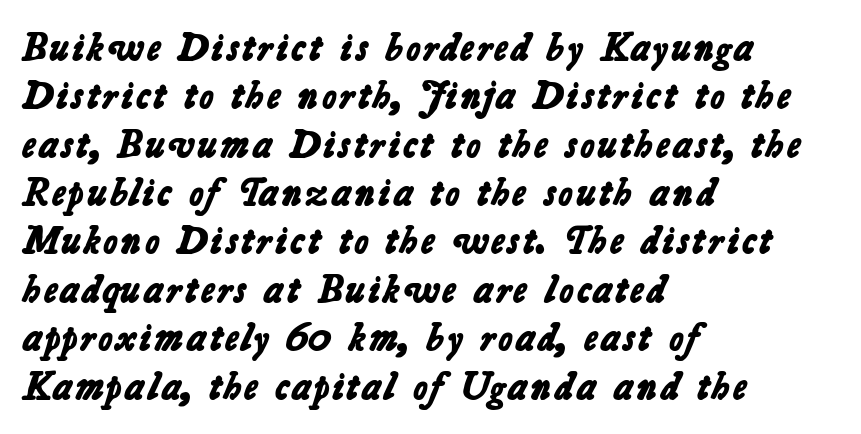
The image shows 39 px bold sans-serif type; set left-aligned, line spacing 1.24x, normal letter spacing, not underlined; low stroke contrast and a medium x-height.
